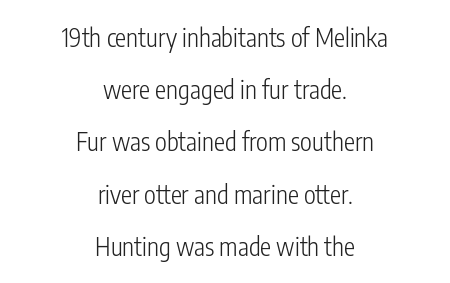
The image shows 25 px text type, upright; set centered, loose line spacing (2.09x), normal letter spacing, not underlined.
